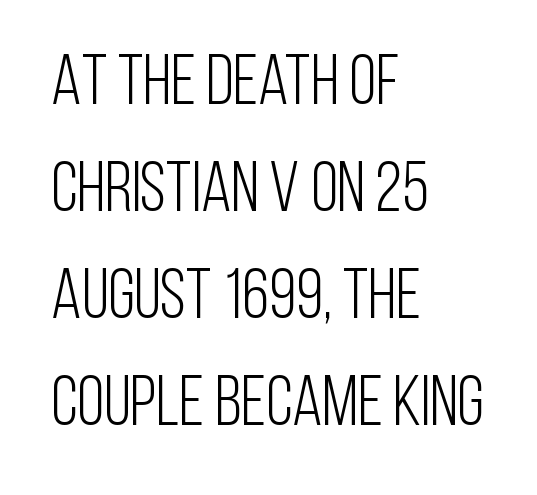
No word sits above an underline. The designer left line spacing at the default. The type family on display is of the sans-serif kind. These lines keep a tight, regular rhythm from letter to letter. In CSS terms this would be text-align: left. It's the straight-up-and-down kind of type.
